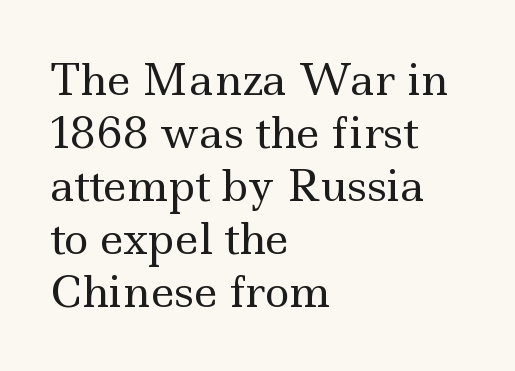
The passage shown has conventional tracking throughout. If you measured baseline to baseline, you'd find a middling distance. Ordinary non-slanted type is in use. Underlining? Definitely not there. Every row of glyphs begins at an identical x-position on the left. Character widths vary here, with narrow letters taking less room than wide ones.
